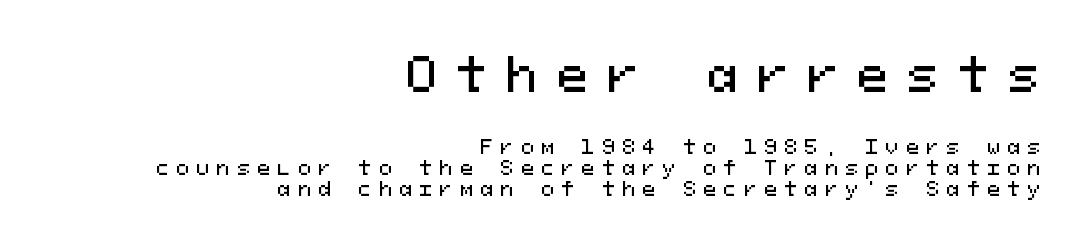
The image shows 47 px sans-serif type, upright, monospaced; set right-aligned, tight line spacing (1.11x), unusually wide letter spacing (+0.4 em), not underlined; the first (top) block is 2.47x larger; medium stroke contrast and a medium x-height.
